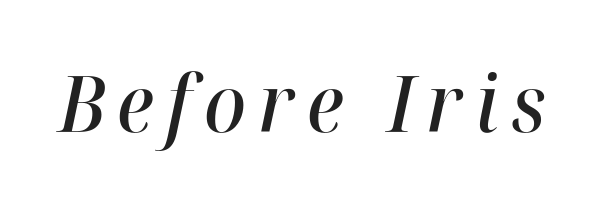
A fair bit of extra ink — the face is semibold, not bold. Varying glyph widths throughout — classic text-font behaviour. This is oblique type, the kind used for emphasis or titles. A bare baseline throughout the passage.
